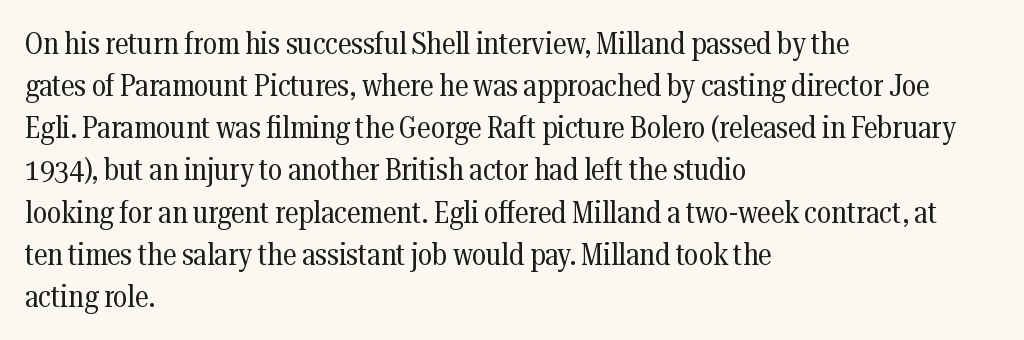
Q: Is the text bold? A: No.
Q: Is the text italic (slanted)? A: No, it is upright.
Q: Is the typeface a serif or a sans-serif typeface? A: Serif.
Q: Is the text underlined? A: No.
Q: How is the paragraph aligned? A: Left-aligned.
Q: Is the spacing between letters normal or unusually wide? A: Normal.
Q: Is the spacing between lines tight, normal or loose? A: Normal.
Q: Width (condensed, normal, or wide)? A: Condensed.
Q: Stroke contrast? A: Medium.
Q: x-height? A: Medium.
Q: Monospaced? A: No.
